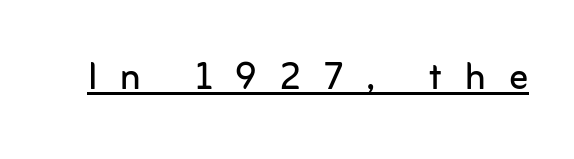
The image shows 47 px regular-weight sans-serif type, upright; set unusually wide letter spacing (+0.49 em), underlined; low stroke contrast and a medium x-height.
